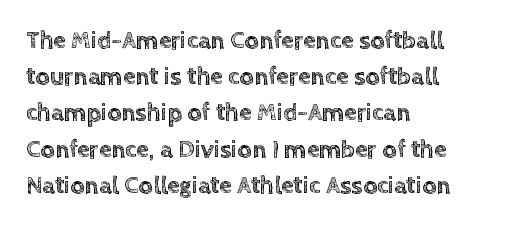
Q: Is the text italic (slanted)? A: No, it is upright.
Q: Is the text underlined? A: No.
Q: How is the paragraph aligned? A: Left-aligned.
Q: Is the spacing between letters normal or unusually wide? A: Normal.
Q: Is the spacing between lines tight, normal or loose? A: Normal.
